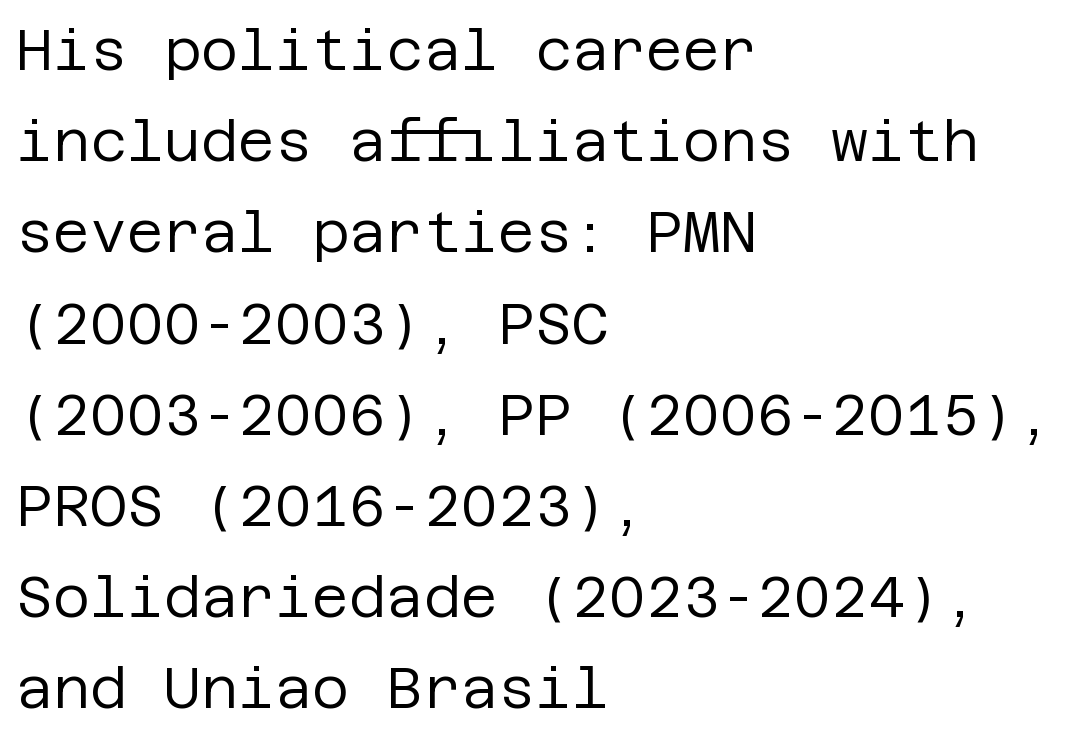
The image shows 57 px regular-weight sans-serif type, upright; set left-aligned, normal line spacing (1.6x), normal letter spacing, not underlined; low stroke contrast and a large x-height.
